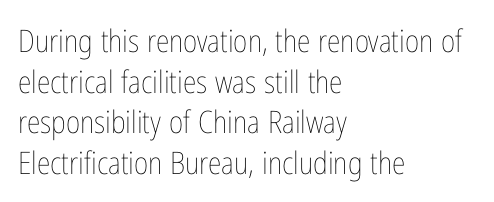
{"italic": "no", "bold": "no", "weight": "thin", "width": "condensed", "stroke_contrast": "low", "x_height": "medium", "monospaced": "no", "underline": "no", "align": "left", "line_spacing": "normal", "line_spacing_ratio": 1.31, "letter_spacing": "normal", "letter_spacing_em": 0.0, "glyph_px": 31}
